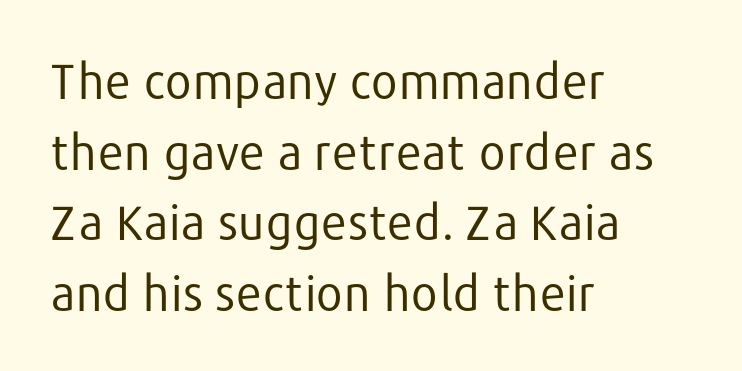
The image shows 48 px regular-weight sans-serif type, upright; set left-aligned, normal line spacing (1.47x), normal letter spacing, not underlined; low stroke contrast and a medium x-height.
